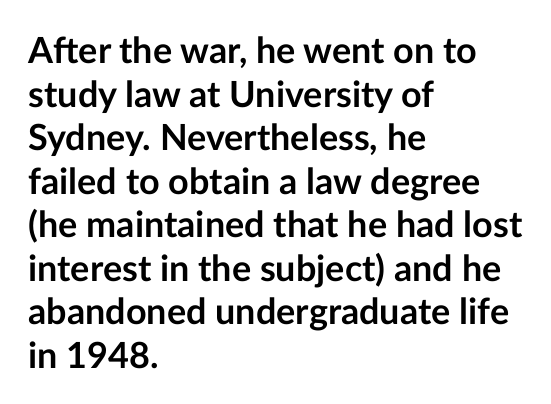
The image shows 36 px semibold sans-serif type, upright; set left-aligned, line spacing 1.21x, normal letter spacing, not underlined; low stroke contrast and a medium x-height.
